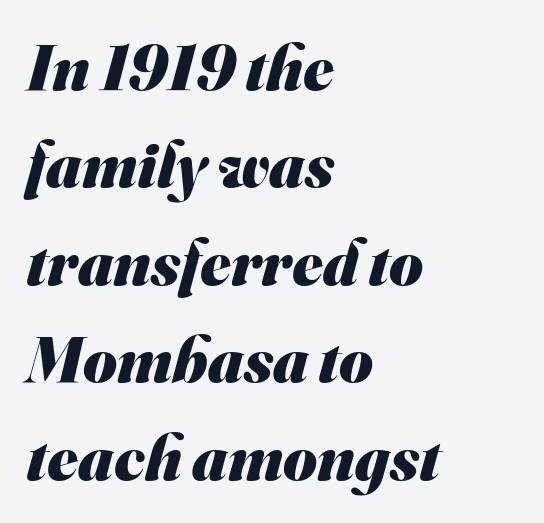
This sample has the flowing, uneven cadence of proportional lettering. Casual observation: everything's shoved over to the left. This rendering leaves character spacing at its baseline value. In terms of weight, the rendering is a true, heavy bold. Leading: standard. You can tell from the bare stems that sans-serif type was used.
